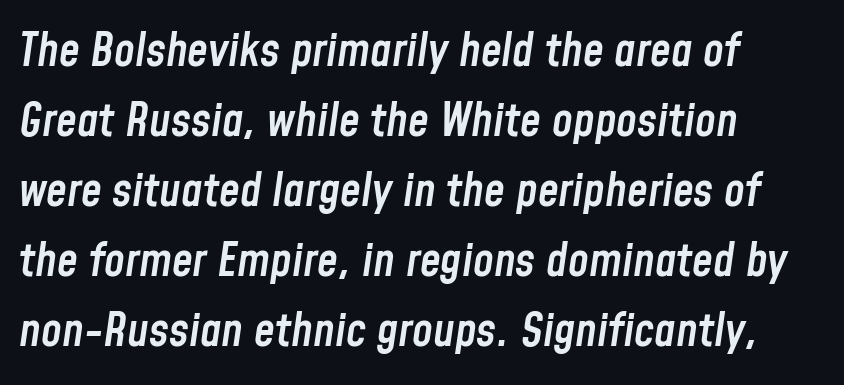
Q: Is the text bold? A: Semi-bold.
Q: Is the text italic (slanted)? A: Yes, it leans right by about 8 degrees.
Q: Is the text underlined? A: No.
Q: How is the paragraph aligned? A: Left-aligned.
Q: Is the spacing between letters normal or unusually wide? A: Normal.
Q: Is the spacing between lines tight, normal or loose? A: Normal.
Q: Width (condensed, normal, or wide)? A: Condensed.
Q: Stroke contrast? A: Low.
Q: x-height? A: Medium.
Q: Monospaced? A: No.
